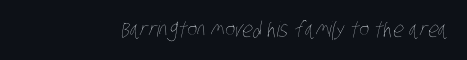
The image shows 21 px text type; set normal letter spacing, not underlined.
